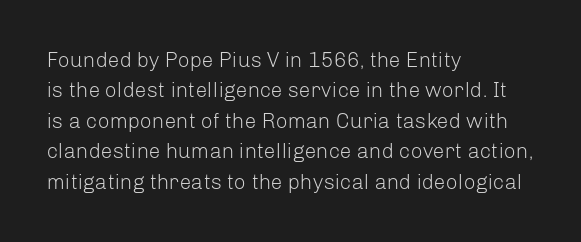
Q: Is the text bold? A: No.
Q: Is the text italic (slanted)? A: No, it is upright.
Q: Is the text underlined? A: No.
Q: How is the paragraph aligned? A: Left-aligned.
Q: Is the spacing between letters normal or unusually wide? A: Normal.
Q: Is the spacing between lines tight, normal or loose? A: Normal.
